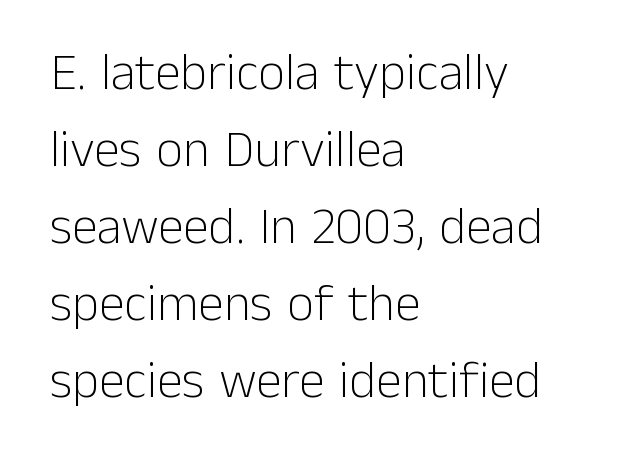
Q: Is the text bold? A: No.
Q: Is the text italic (slanted)? A: No, it is upright.
Q: Is the typeface a serif or a sans-serif typeface? A: Sans-serif.
Q: Is the text underlined? A: No.
Q: How is the paragraph aligned? A: Left-aligned.
Q: Is the spacing between letters normal or unusually wide? A: Normal.
Q: Is the spacing between lines tight, normal or loose? A: Normal.
Q: Width (condensed, normal, or wide)? A: Normal.
Q: Stroke contrast? A: Low.
Q: x-height? A: Medium.
Q: Monospaced? A: No.
